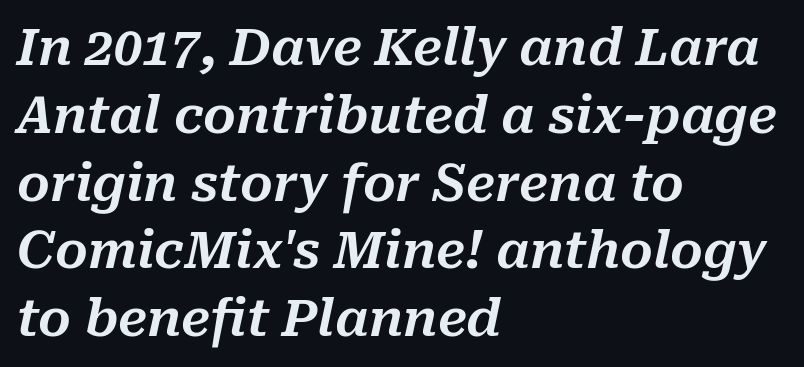
The image shows 51 px text type, italic (leaning right); set left-aligned, normal line spacing (1.33x), normal letter spacing, not underlined; medium stroke contrast and a medium x-height.
